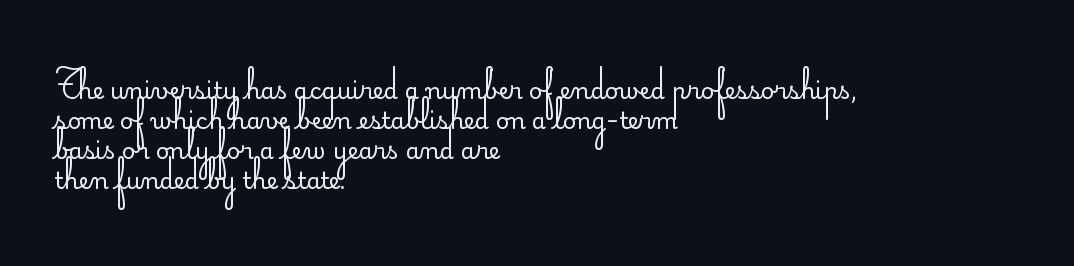
Teacher's note: observe the even left margin — that is flush-left alignment. Does extra space separate the letters? No, they use regular spacing. In terms of posture, this sample is upright. The glyphs are unaccompanied by any horizontal stroke below them. The lines sit at an ordinary, default distance from one another.
